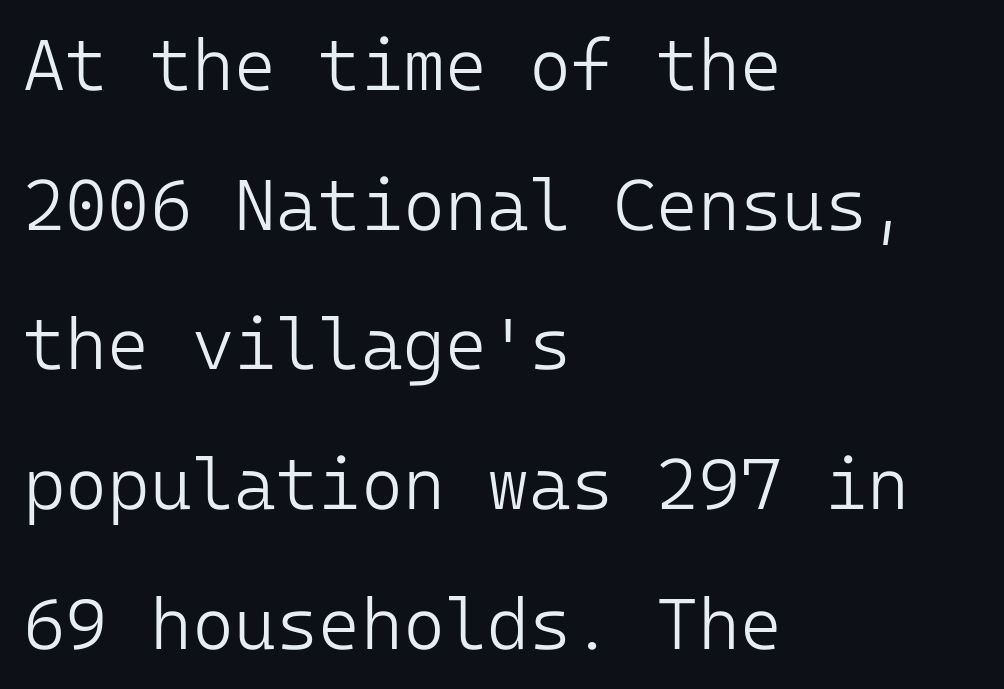
{"serif": "no", "italic": "no", "bold": "no", "weight": "light", "width": "normal", "stroke_contrast": "low", "x_height": "medium", "underline": "no", "align": "left", "line_spacing": "loose", "line_spacing_ratio": 1.94, "letter_spacing": "normal", "letter_spacing_em": 0.0, "glyph_px": 72}
